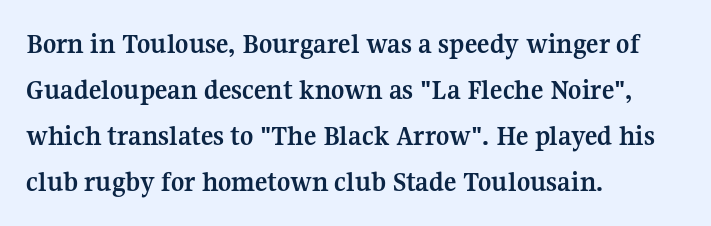
This sample has the flowing, uneven cadence of proportional lettering. If you measured baseline to baseline, you'd find a middling distance. Clear beneath every line of the passage. The typesetter chose a ragged-right arrangement here.
